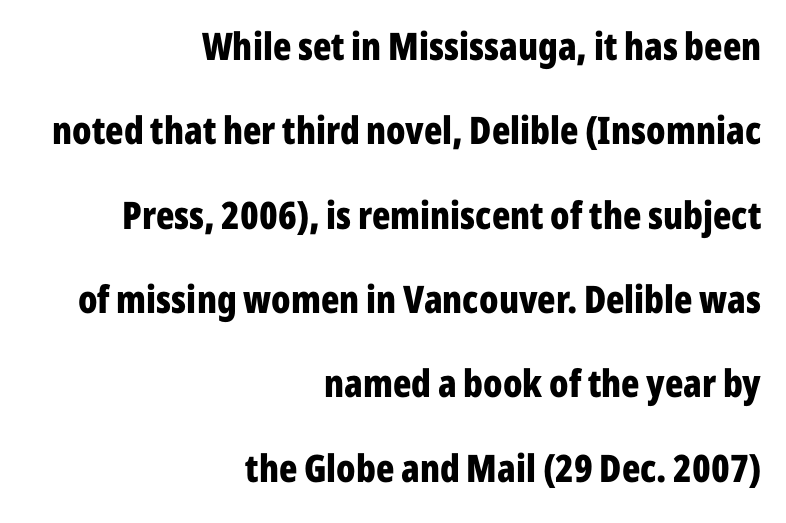
The image shows 38 px bold, condensed sans-serif type, upright; set right-aligned, loose line spacing (2.22x), normal letter spacing, not underlined; low stroke contrast and a medium x-height.
